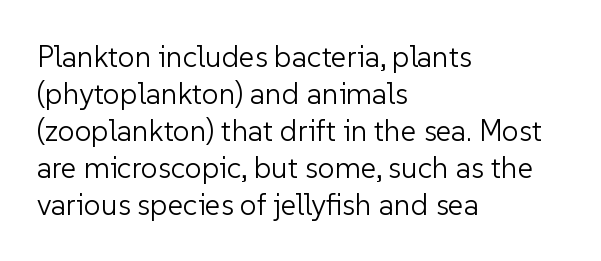
The image shows 30 px light sans-serif type, upright; set left-aligned, line spacing 1.23x, normal letter spacing, not underlined; low stroke contrast and a medium x-height.
